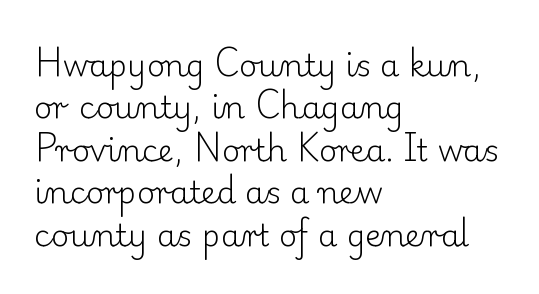
{"italic": "no", "bold": "no", "weight": "light", "width": "normal", "stroke_contrast": "low", "x_height": "small", "monospaced": "no", "underline": "no", "align": "left", "line_spacing": "normal", "line_spacing_ratio": 1.37, "letter_spacing": "normal", "letter_spacing_em": 0.0, "glyph_px": 31}
